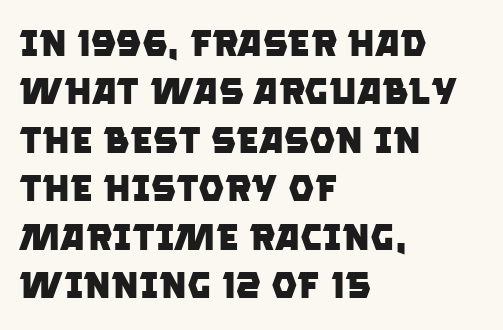
The image shows 37 px heavy sans-serif type; set left-aligned, normal line spacing (1.31x), normal letter spacing, not underlined; low stroke contrast and a large x-height.
